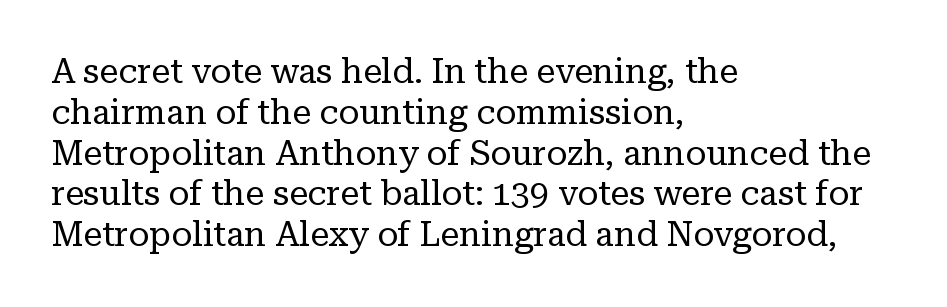
The image shows 34 px regular-weight serif type, upright; set left-aligned, line spacing 1.2x, normal letter spacing, not underlined; low stroke contrast and a medium x-height.
